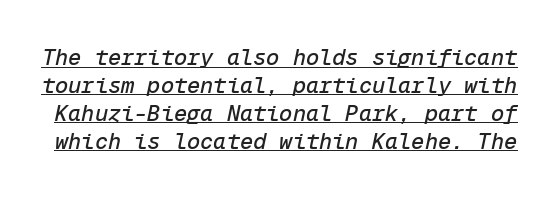
{"italic": "yes", "lean": "right", "slant_degrees": 12, "underline": "yes", "line_spacing": "normal", "line_spacing_ratio": 1.27, "letter_spacing": "normal", "letter_spacing_em": 0.0, "glyph_px": 22}
